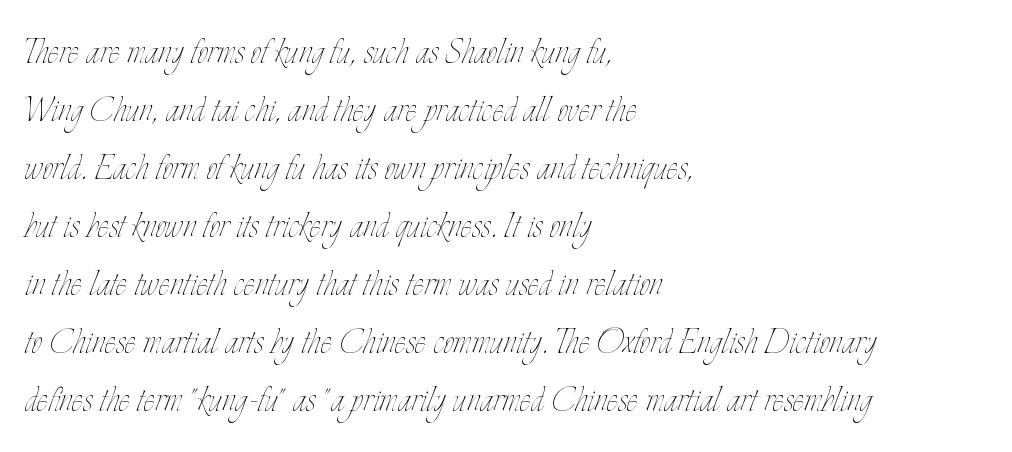
The image shows 43 px thin, condensed type; set left-aligned, normal line spacing (1.35x), normal letter spacing, not underlined; low stroke contrast and a small x-height.
